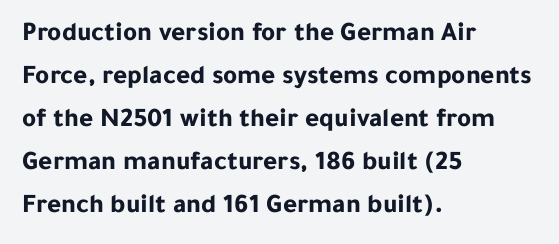
Typesetter's note: full bold, strokes at maximum text heaviness. Quick note: interline space is typical. Compared with a centered layout, this one pins lines to the left instead. Tall strokes in this sample are plumb rather than angled. The tracking reads as untouched default to a designer's eye. Has an underline been added? It has not.
